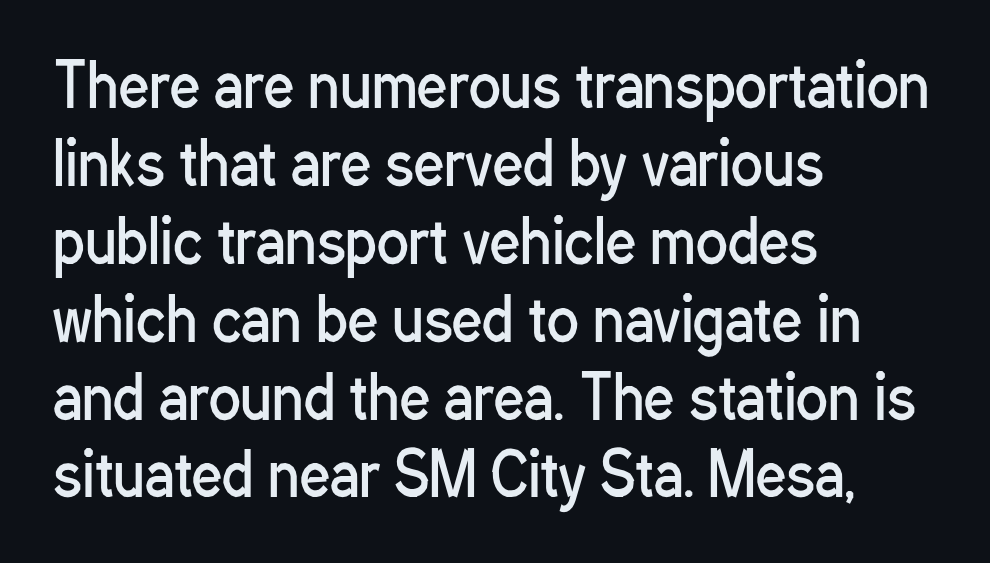
The image shows 59 px regular-weight, condensed sans-serif type, upright; set left-aligned, normal line spacing (1.32x), normal letter spacing, not underlined; low stroke contrast and a medium x-height.
